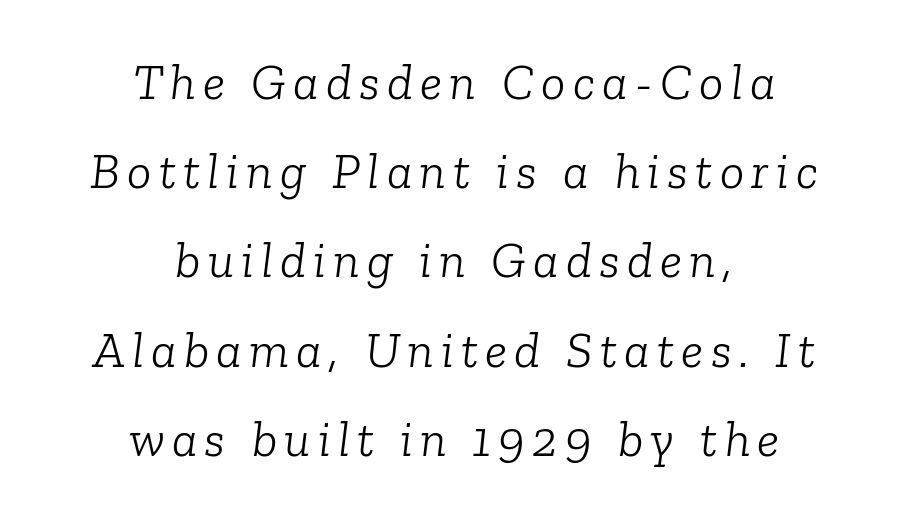
Emphasis-style slanted type is in use. Letters rest on an invisible, unmarked baseline. A serif font was chosen for this passage. Is the type heavy? It reads as light-to-regular instead. The setting favours the middle, as headings and verse often do.
